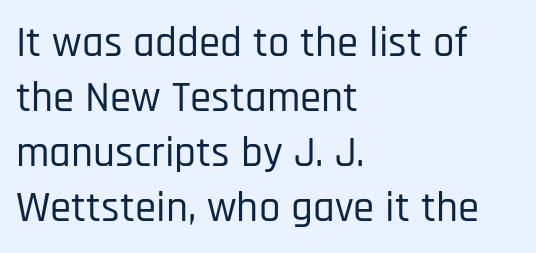
Nobody touched the tracking dial on this one. The font family rendered here belongs to the sans-serif group. Vertical spacing — default. The lines in this sample share a left origin and differ only in where they stop. Is there any slant? The stems are plumb.
